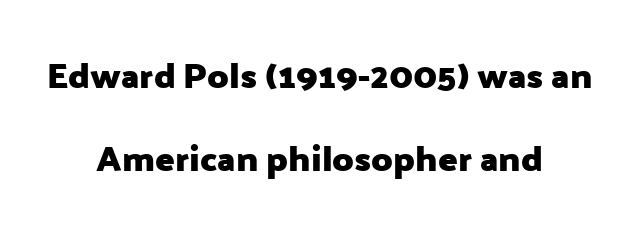
The image shows 36 px heavy sans-serif type, upright; set centered, loose line spacing (2.31x), normal letter spacing, not underlined; low stroke contrast and a medium x-height.
